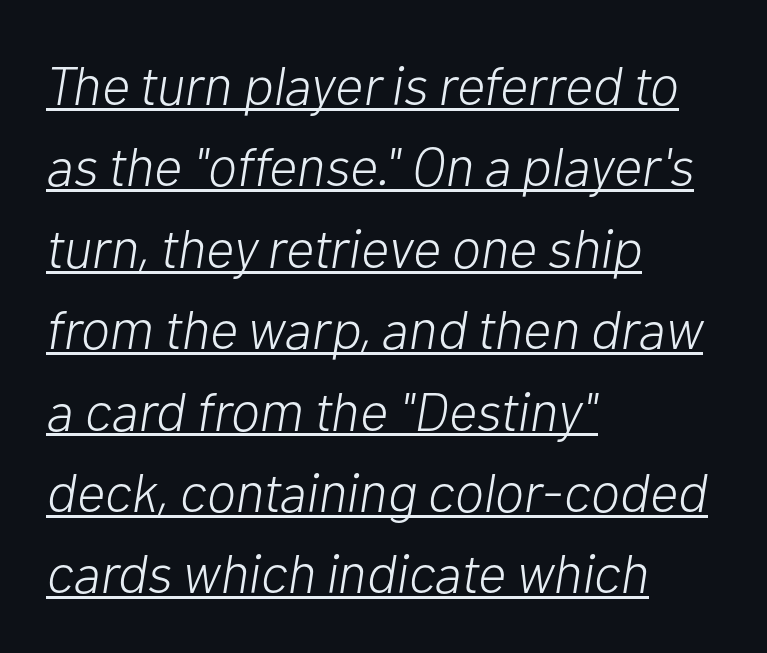
{"italic": "yes", "lean": "right", "slant_degrees": 10, "bold": "no", "weight": "light", "width": "normal", "stroke_contrast": "low", "x_height": "medium", "monospaced": "no", "underline": "yes", "align": "left", "line_spacing": "normal", "line_spacing_ratio": 1.48, "letter_spacing": "normal", "letter_spacing_em": 0.0, "glyph_px": 55}
